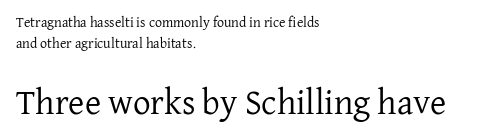
Q: Is the text bold? A: No.
Q: Is the text italic (slanted)? A: No, it is upright.
Q: Is the typeface a serif or a sans-serif typeface? A: Serif.
Q: Is the text underlined? A: No.
Q: How is the paragraph aligned? A: Left-aligned.
Q: Is the spacing between letters normal or unusually wide? A: Normal.
Q: Is the spacing between lines tight, normal or loose? A: Normal.
Q: Which block of text is set in a larger size, the first (top) or the second (bottom)? A: The second (bottom) one.
Q: Width (condensed, normal, or wide)? A: Normal.
Q: Stroke contrast? A: Low.
Q: x-height? A: Medium.
Q: Monospaced? A: No.
